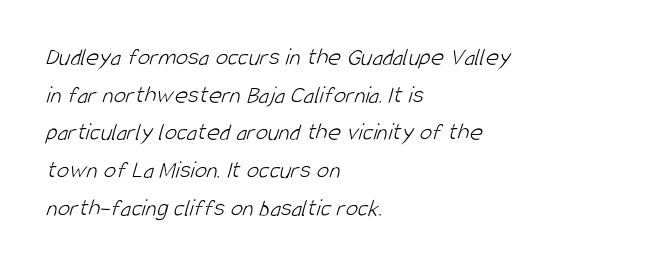
{"bold": "no", "underline": "no", "align": "left", "line_spacing": "normal", "line_spacing_ratio": 1.51, "letter_spacing": "normal", "letter_spacing_em": 0.0, "glyph_px": 25}
